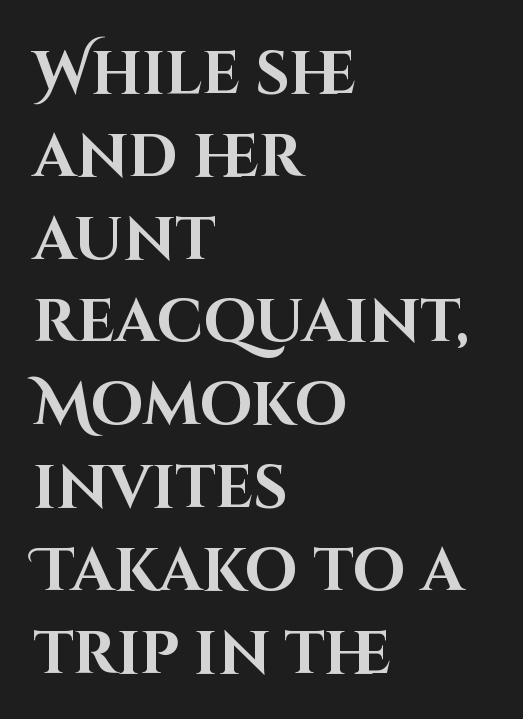
{"serif": "no", "italic": "no", "bold": "yes", "weight": "bold", "width": "normal", "stroke_contrast": "high", "x_height": "large", "monospaced": "no", "underline": "no", "align": "left", "line_spacing": "normal", "line_spacing_ratio": 1.38, "letter_spacing": "normal", "letter_spacing_em": 0.0, "glyph_px": 60}
